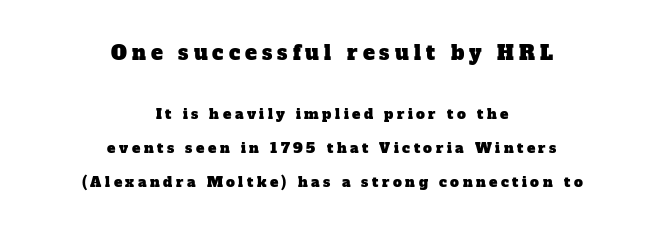
Which margin do the lines hug? Neither — every line sits in the middle. A bare baseline throughout the passage. The tracking jumps out immediately: characters are airy and widely separated. Loosely led — the rows are spread out. Between these two stacked blocks, the higher one wins on size.
